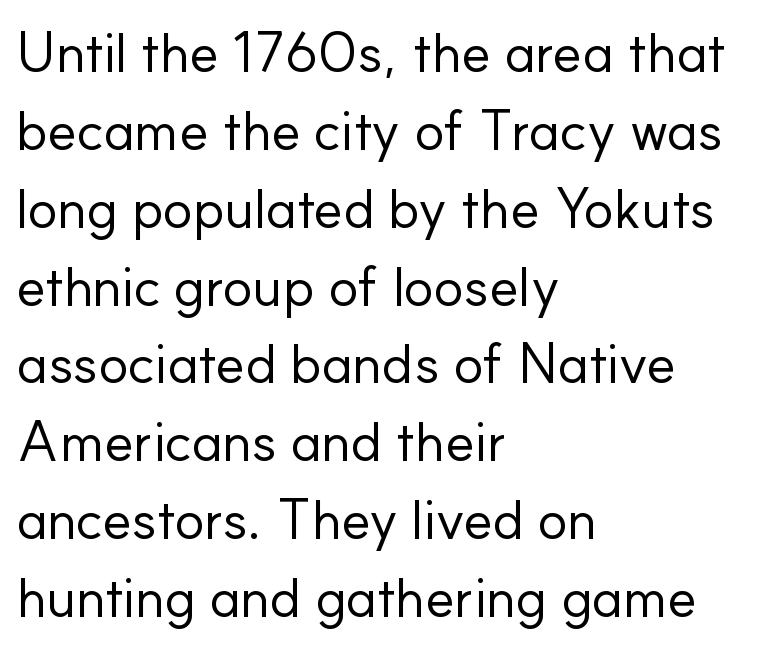
The text block is weighted toward the left margin, trailing off unevenly rightward. Type style note: lacks serifs. Between one letter and the next there's only the usual sliver of space. This rendering features lettering with no underline. Compared with a typical body face, this is equally light or lighter still. Tall strokes in this sample are plumb rather than angled.
